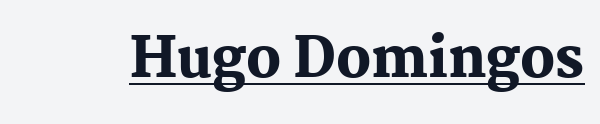
Q: Is the text bold? A: Yes.
Q: Is the text italic (slanted)? A: No, it is upright.
Q: Is the typeface a serif or a sans-serif typeface? A: Serif.
Q: Is the text underlined? A: Yes.
Q: Is the spacing between letters normal or unusually wide? A: Normal.
Q: Width (condensed, normal, or wide)? A: Normal.
Q: Stroke contrast? A: Medium.
Q: x-height? A: Medium.
Q: Monospaced? A: No.
